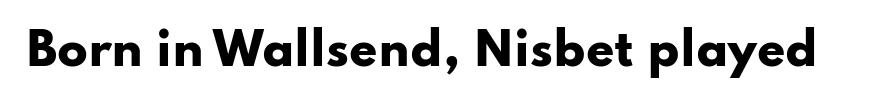
{"serif": "no", "italic": "no", "bold": "yes", "weight": "heavy", "width": "wide", "stroke_contrast": "low", "x_height": "small", "monospaced": "no", "underline": "no", "letter_spacing": "normal", "letter_spacing_em": 0.0, "glyph_px": 45}
